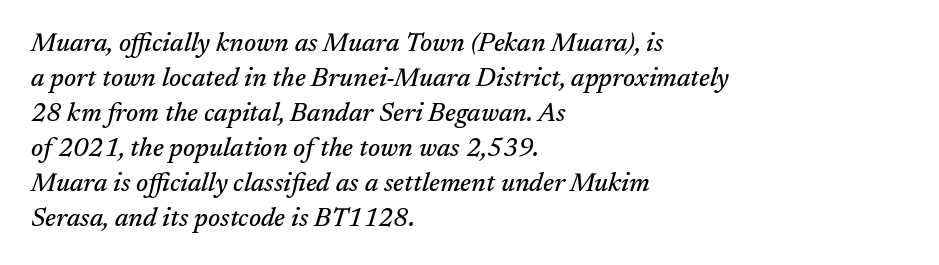
{"italic": "yes", "lean": "right", "slant_degrees": 17, "underline": "no", "align": "left", "line_spacing": "normal", "line_spacing_ratio": 1.35, "letter_spacing": "normal", "letter_spacing_em": 0.0, "glyph_px": 26}
